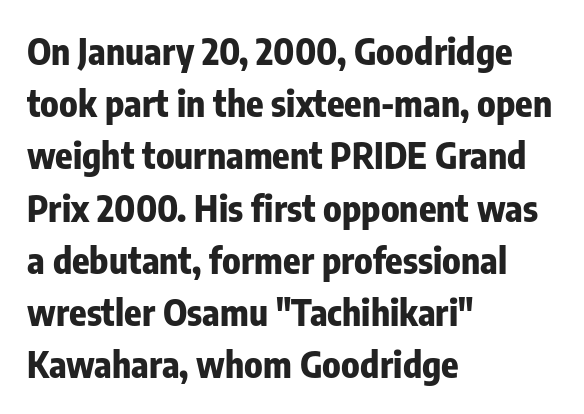
The face used here is rendered with its standard letterfit. The face used here has the dense, thick strokes of a bold. Does the lettering tilt? It doesn't — this is upright. Baseline-to-baseline distance is the conventional proportion of letter height. These lines are composed in type without serifs. Where is the straight margin? On the left.
